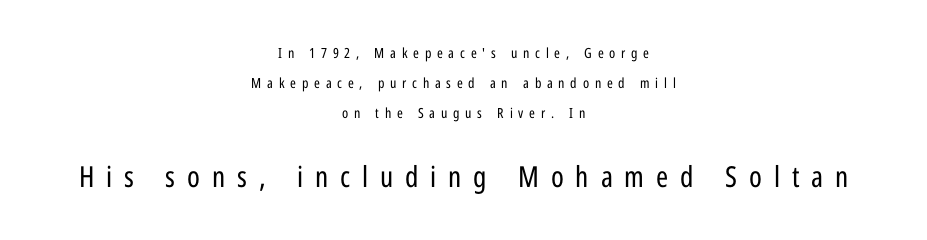
{"serif": "no", "italic": "no", "bold": "no", "weight": "regular", "width": "condensed", "stroke_contrast": "low", "x_height": "medium", "monospaced": "no", "underline": "no", "align": "center", "line_spacing": "loose", "line_spacing_ratio": 2.14, "letter_spacing": "wide", "letter_spacing_em": 0.41, "larger_block": "second", "size_ratio": 2.07, "glyph_px": 29}
